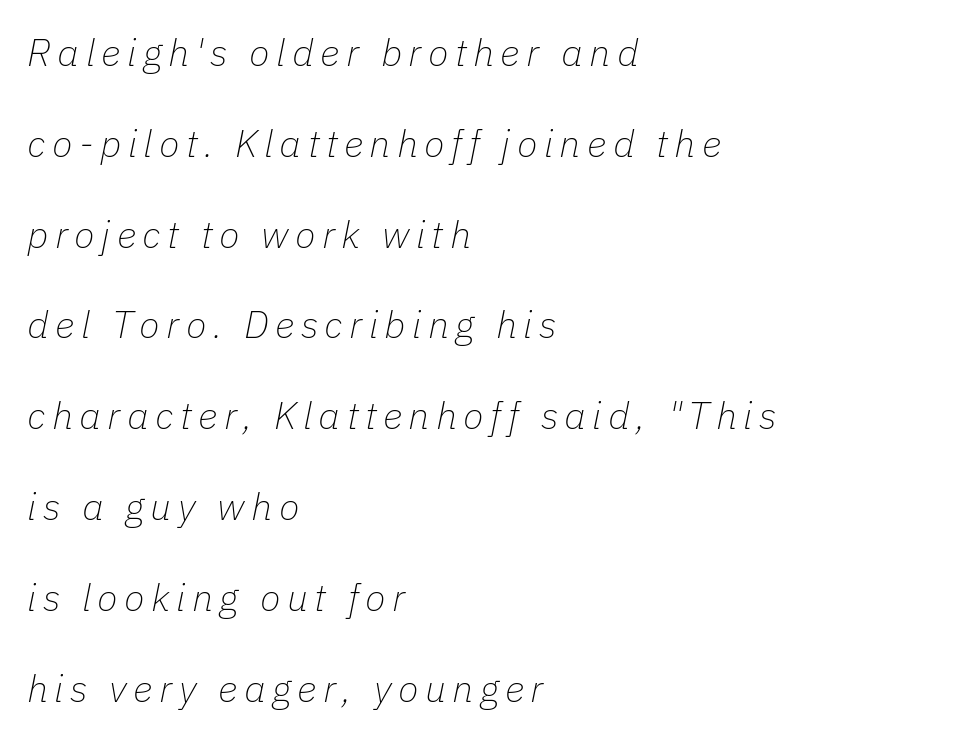
{"italic": "yes", "lean": "right", "slant_degrees": 11, "bold": "no", "weight": "thin", "width": "normal", "stroke_contrast": "low", "x_height": "medium", "monospaced": "no", "underline": "no", "align": "left", "line_spacing": "loose", "line_spacing_ratio": 2.39, "glyph_px": 38}
